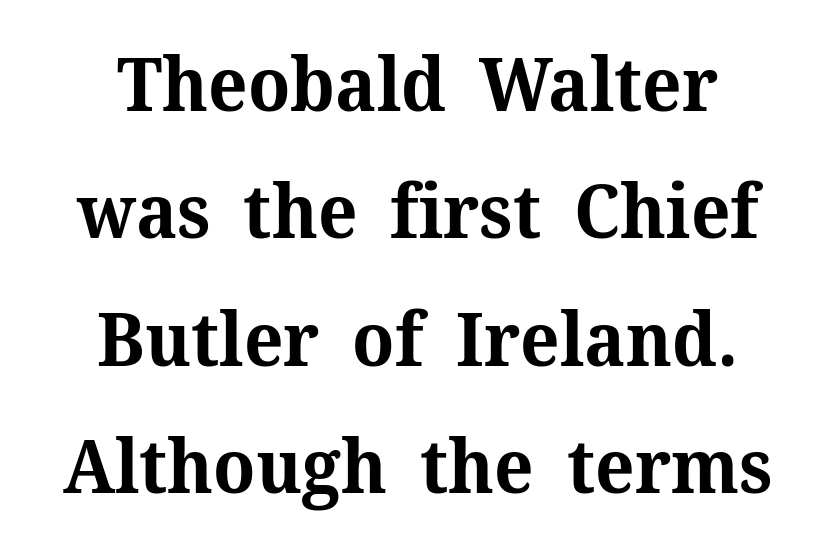
{"serif": "yes", "italic": "no", "bold": "yes", "weight": "bold", "width": "normal", "stroke_contrast": "medium", "x_height": "medium", "monospaced": "no", "underline": "no", "align": "center", "line_spacing_ratio": 1.72, "letter_spacing": "normal", "letter_spacing_em": 0.0, "glyph_px": 74}
